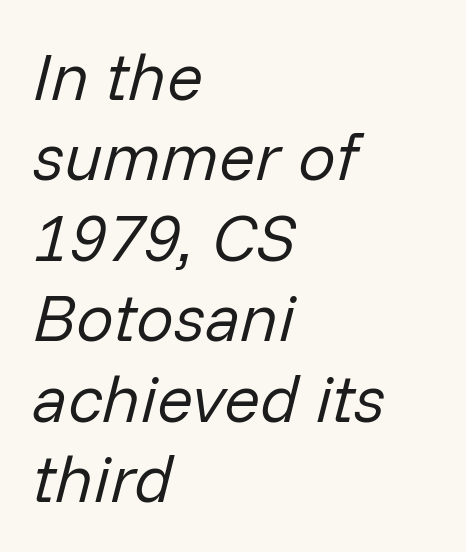
The text carries the slant typical of an italic or oblique font. Weight class: somewhere from thin through regular. Rule under the text: the space is simply empty. Varying glyph widths throughout — classic text-font behaviour. Visually the block forms a straight wall on the left and a jagged coastline on the right.
